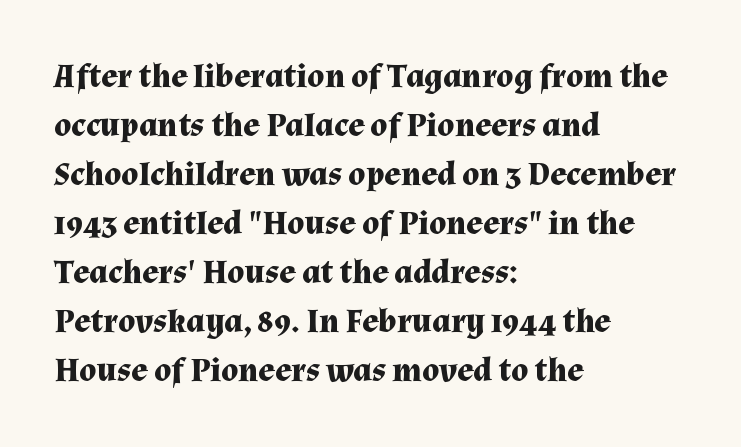
Q: Is the text bold? A: Yes.
Q: Is the text italic (slanted)? A: No, it is upright.
Q: Is the typeface a serif or a sans-serif typeface? A: Serif.
Q: Is the text underlined? A: No.
Q: How is the paragraph aligned? A: Left-aligned.
Q: Is the spacing between letters normal or unusually wide? A: Normal.
Q: Is the spacing between lines tight, normal or loose? A: Normal.
Q: Width (condensed, normal, or wide)? A: Normal.
Q: Stroke contrast? A: Medium.
Q: x-height? A: Medium.
Q: Monospaced? A: No.
